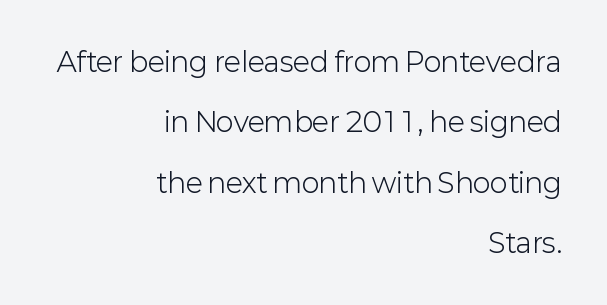
All the whitespace from short lines collects on the left. Quick note: not italic, upright. The area under the type is left untouched. Tracking value appears to be zero — textbook default spacing.
